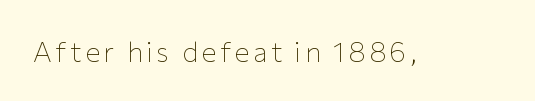
{"serif": "no", "italic": "no", "bold": "no", "weight": "thin", "width": "normal", "stroke_contrast": "low", "x_height": "medium", "monospaced": "no", "underline": "no", "glyph_px": 28}
